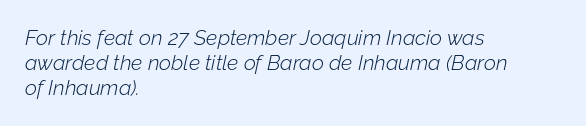
{"italic": "yes", "lean": "right", "slant_degrees": 12, "bold": "no", "underline": "no", "align": "left", "line_spacing_ratio": 1.2, "letter_spacing": "normal", "letter_spacing_em": 0.0, "glyph_px": 21}
